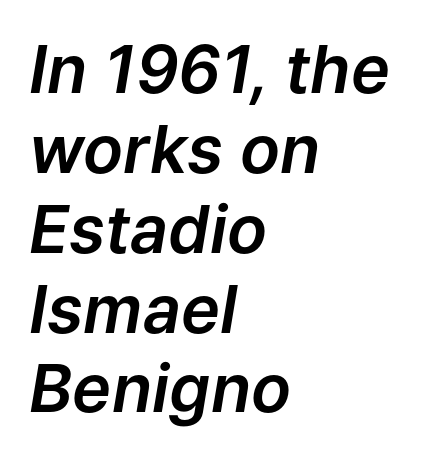
The image shows 66 px text type, italic (leaning right); set left-aligned, line spacing 1.21x, normal letter spacing, not underlined; low stroke contrast and a medium x-height.
